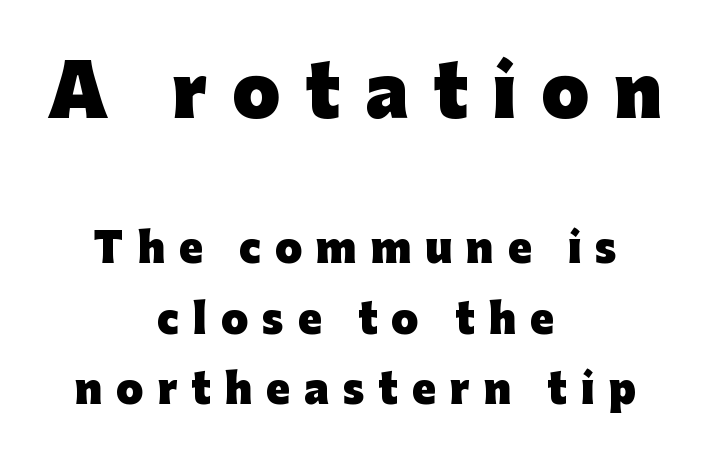
The image shows 69 px heavy sans-serif type, upright; set centered, line spacing 1.8x, unusually wide letter spacing (+0.36 em), not underlined; the first (top) block is 1.77x larger; low stroke contrast and a medium x-height.
